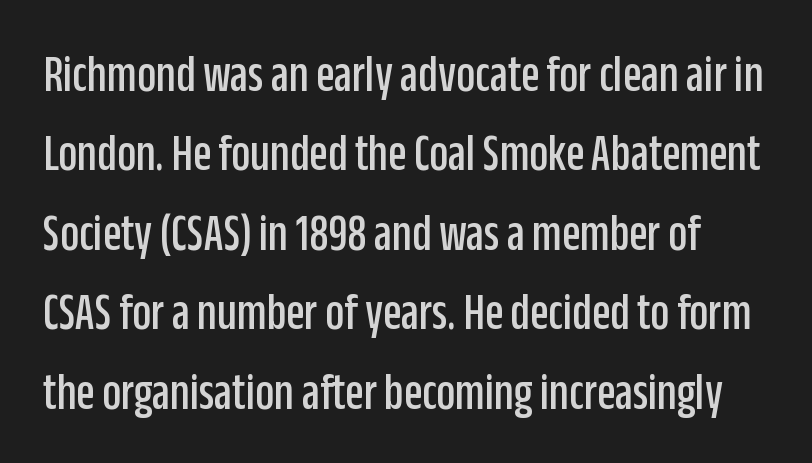
Q: Is the text italic (slanted)? A: No, it is upright.
Q: Is the typeface a serif or a sans-serif typeface? A: Sans-serif.
Q: Is the text underlined? A: No.
Q: Is the spacing between letters normal or unusually wide? A: Normal.
Q: Is the spacing between lines tight, normal or loose? A: Normal.
Q: Width (condensed, normal, or wide)? A: Condensed.
Q: Stroke contrast? A: Low.
Q: x-height? A: Large.
Q: Monospaced? A: No.
